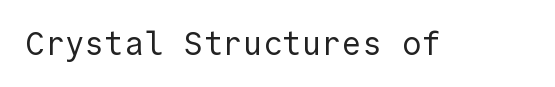
Q: Is the text bold? A: No.
Q: Is the text italic (slanted)? A: No, it is upright.
Q: Is the typeface a serif or a sans-serif typeface? A: Sans-serif.
Q: Is the text underlined? A: No.
Q: Is the spacing between letters normal or unusually wide? A: Normal.
Q: Width (condensed, normal, or wide)? A: Normal.
Q: x-height? A: Medium.
